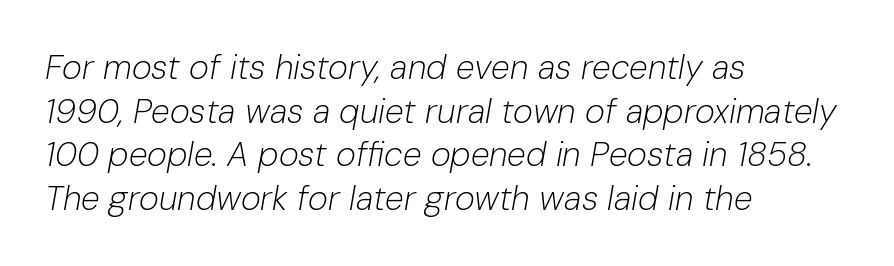
{"italic": "yes", "lean": "right", "slant_degrees": 10, "bold": "no", "weight": "light", "width": "normal", "stroke_contrast": "low", "x_height": "medium", "monospaced": "no", "underline": "no", "align": "left", "line_spacing": "normal", "line_spacing_ratio": 1.28, "letter_spacing": "normal", "letter_spacing_em": 0.0, "glyph_px": 34}
